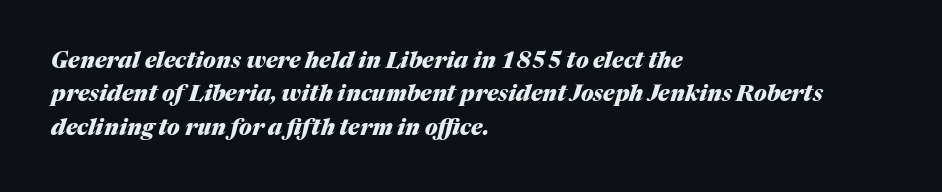
Q: Is the text bold? A: Yes.
Q: Is the text italic (slanted)? A: Yes, it leans right by about 17 degrees.
Q: Is the text underlined? A: No.
Q: How is the paragraph aligned? A: Left-aligned.
Q: Is the spacing between letters normal or unusually wide? A: Normal.
Q: Is the spacing between lines tight, normal or loose? A: Normal.
